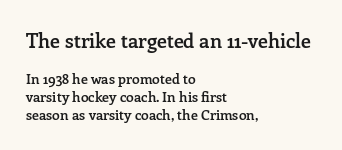
The image shows 20 px text type, upright; set left-aligned, normal line spacing (1.29x), normal letter spacing, not underlined; the first (top) block is 1.43x larger.
